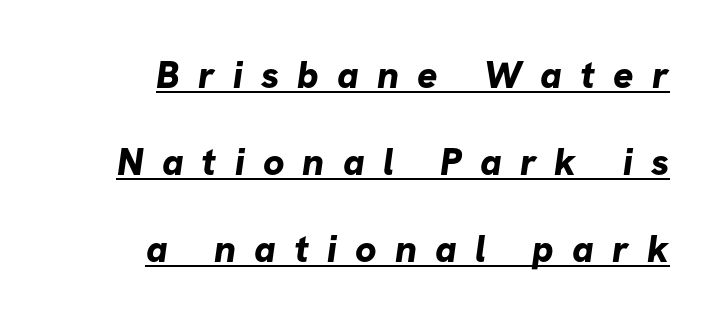
The image shows 38 px bold sans-serif type; set right-aligned, loose line spacing (2.29x), unusually wide letter spacing (+0.48 em), underlined; low stroke contrast and a medium x-height.
